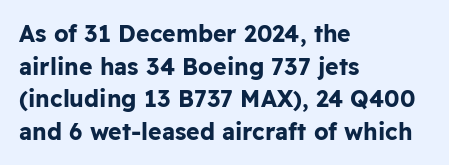
{"italic": "no", "bold": "yes", "underline": "no", "align": "left", "line_spacing": "normal", "line_spacing_ratio": 1.42, "letter_spacing": "normal", "letter_spacing_em": 0.0, "glyph_px": 23}
